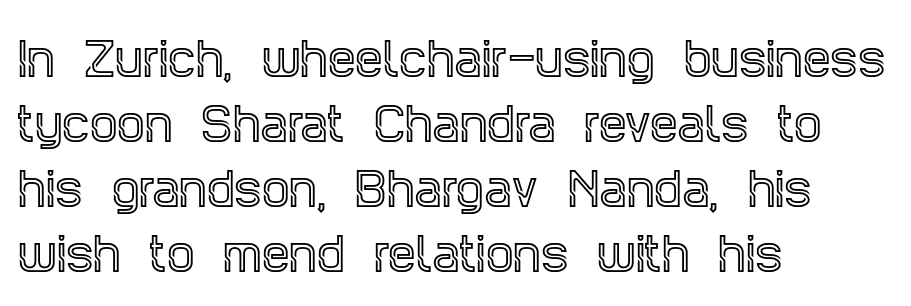
The image shows 44 px condensed serif type, upright; set left-aligned, normal line spacing (1.48x), normal letter spacing, not underlined; a large x-height.
